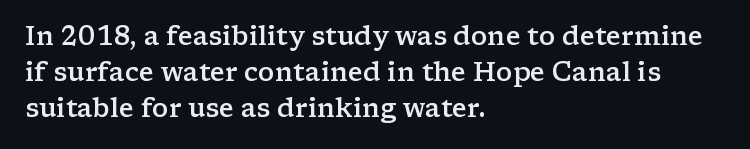
The glyphs have the mass of a demibold cut, below bold. The rendering uses a moderate line-height, typical for paragraphs. Here the glyphs are tracked normally, forming tight word shapes. The rag falls on the right side of this text block.
